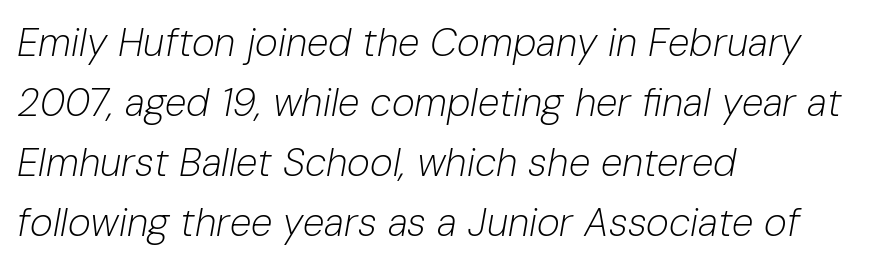
The image shows 39 px light type, italic (leaning right); set left-aligned, normal line spacing (1.54x), normal letter spacing, not underlined; low stroke contrast and a medium x-height.
